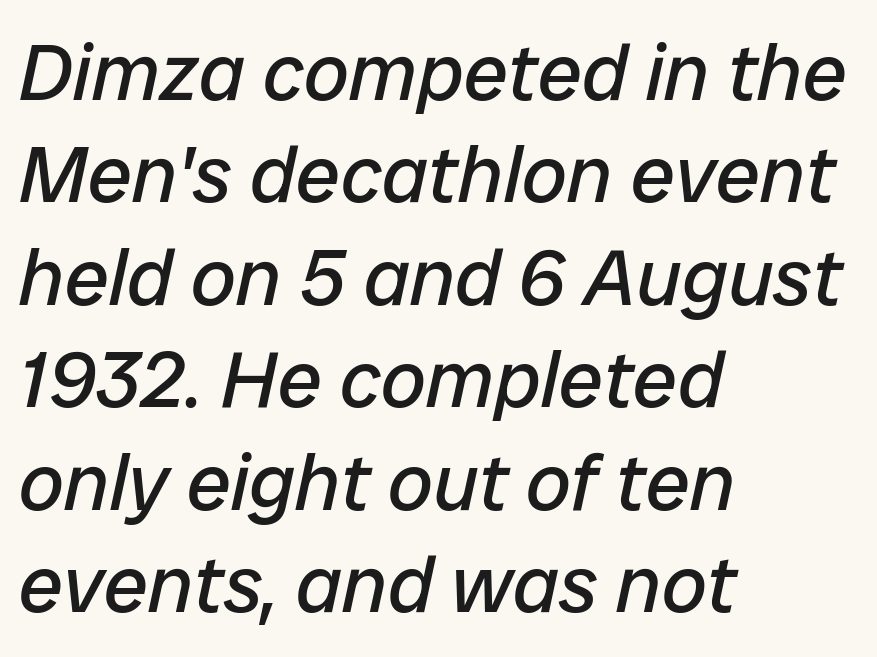
Layout note: lines flush left. Caption: standard tracking, unaltered. The letters advance in unequal steps, a hallmark of proportional type. The lettering tilts uniformly, giving the passage an italic look. Compared with a typical body face, this is equally light or lighter still.
